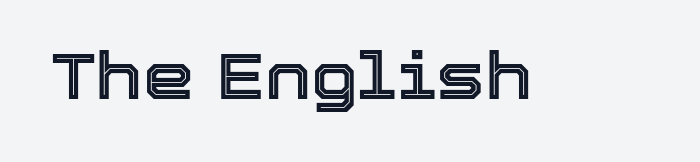
The image shows 65 px text type, upright; set normal letter spacing, not underlined; a medium x-height.
